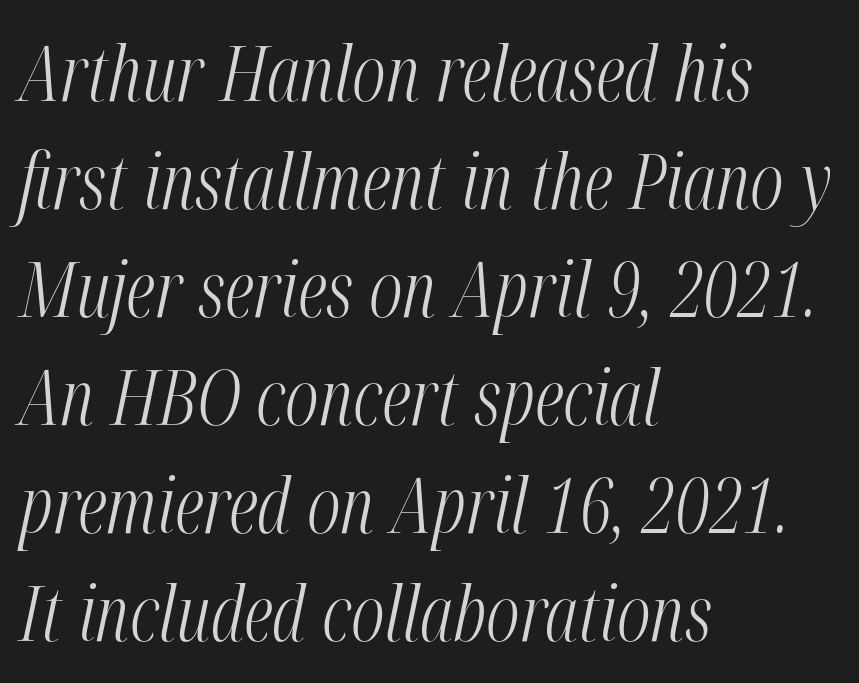
Q: Is the text bold? A: No.
Q: Is the text italic (slanted)? A: Yes, it leans right by about 12 degrees.
Q: Is the text underlined? A: No.
Q: How is the paragraph aligned? A: Left-aligned.
Q: Is the spacing between letters normal or unusually wide? A: Normal.
Q: Is the spacing between lines tight, normal or loose? A: Normal.
Q: Width (condensed, normal, or wide)? A: Condensed.
Q: Stroke contrast? A: Medium.
Q: x-height? A: Medium.
Q: Monospaced? A: No.
